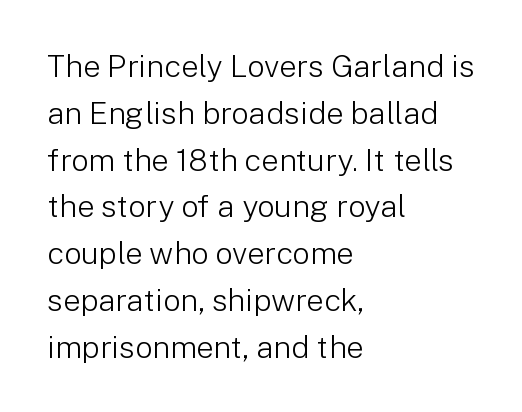
Q: Is the text bold? A: No.
Q: Is the text italic (slanted)? A: No, it is upright.
Q: Is the typeface a serif or a sans-serif typeface? A: Sans-serif.
Q: Is the text underlined? A: No.
Q: How is the paragraph aligned? A: Left-aligned.
Q: Is the spacing between letters normal or unusually wide? A: Normal.
Q: Is the spacing between lines tight, normal or loose? A: Normal.
Q: Width (condensed, normal, or wide)? A: Normal.
Q: Stroke contrast? A: Low.
Q: x-height? A: Medium.
Q: Monospaced? A: No.
